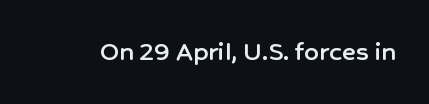
Q: Is the text italic (slanted)? A: No, it is upright.
Q: Is the typeface a serif or a sans-serif typeface? A: Sans-serif.
Q: Is the text underlined? A: No.
Q: Is the spacing between letters normal or unusually wide? A: Normal.
Q: Width (condensed, normal, or wide)? A: Normal.
Q: Stroke contrast? A: Low.
Q: x-height? A: Medium.
Q: Monospaced? A: No.
